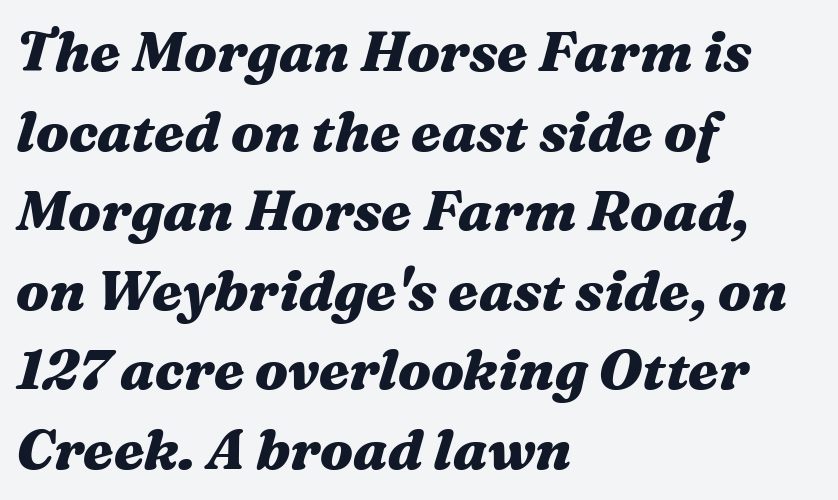
The image shows 56 px heavy, wide type, italic (leaning right); set left-aligned, normal line spacing (1.42x), normal letter spacing, not underlined; medium stroke contrast and a medium x-height.
